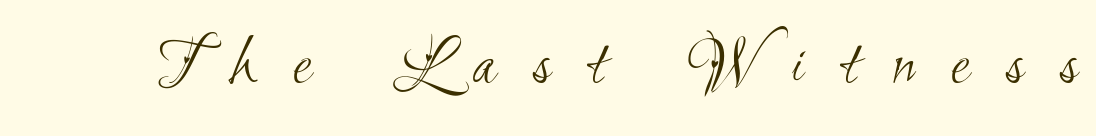
Character widths vary here, with narrow letters taking less room than wide ones. The characters display no serif detailing; their extremities are plain. Quick note: underline off. A light-to-regular cut is what we see here. The type is letterspaced generously, with wide tracking.
